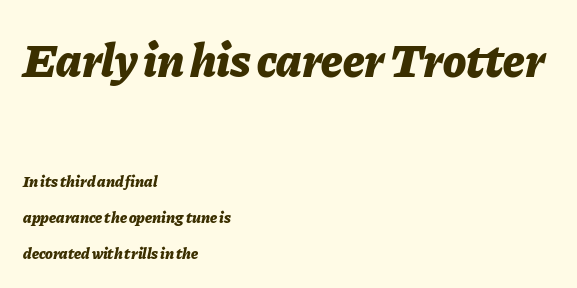
Q: Is the text bold? A: Yes.
Q: Is the text italic (slanted)? A: Yes, it leans right by about 11 degrees.
Q: Is the text underlined? A: No.
Q: How is the paragraph aligned? A: Left-aligned.
Q: Is the spacing between letters normal or unusually wide? A: Normal.
Q: Is the spacing between lines tight, normal or loose? A: Loose.
Q: Which block of text is set in a larger size, the first (top) or the second (bottom)? A: The first (top) one.
Q: Width (condensed, normal, or wide)? A: Normal.
Q: Stroke contrast? A: Low.
Q: x-height? A: Medium.
Q: Monospaced? A: No.
